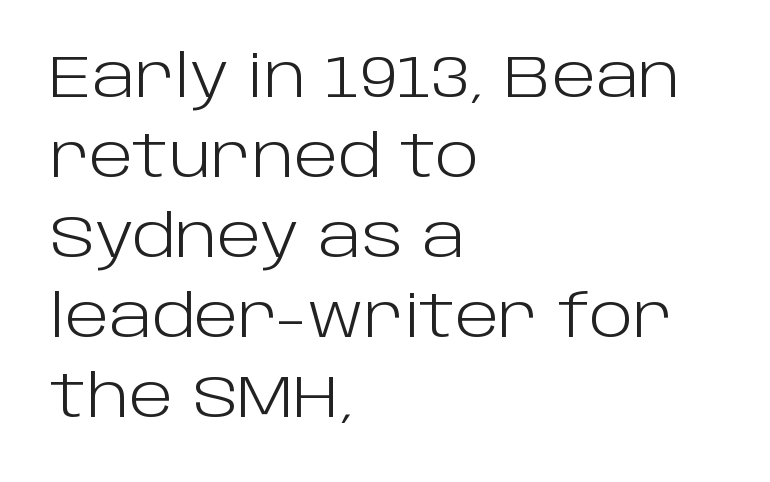
Q: Is the text bold? A: No.
Q: Is the text italic (slanted)? A: No, it is upright.
Q: Is the typeface a serif or a sans-serif typeface? A: Sans-serif.
Q: Is the text underlined? A: No.
Q: How is the paragraph aligned? A: Left-aligned.
Q: Is the spacing between letters normal or unusually wide? A: Normal.
Q: Is the spacing between lines tight, normal or loose? A: Normal.
Q: Width (condensed, normal, or wide)? A: Normal.
Q: Stroke contrast? A: Low.
Q: x-height? A: Large.
Q: Monospaced? A: No.
